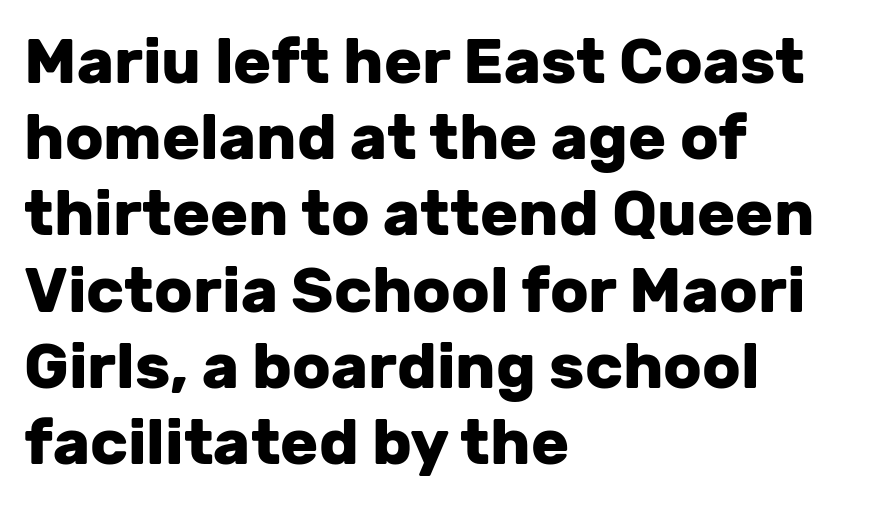
The image shows 63 px heavy sans-serif type, upright; set left-aligned, line spacing 1.21x, normal letter spacing, not underlined; low stroke contrast and a medium x-height.
